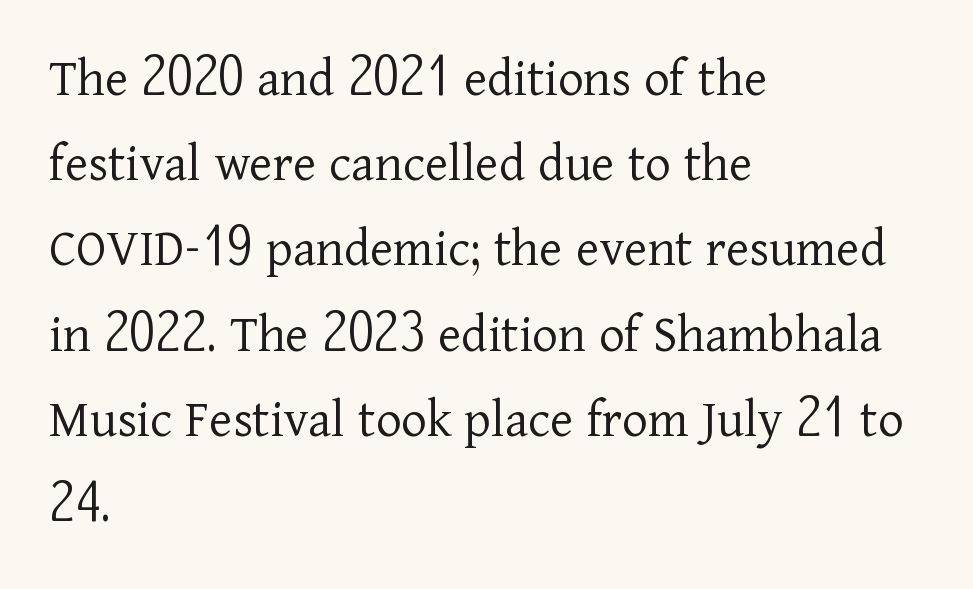
{"serif": "yes", "italic": "no", "bold": "no", "weight": "light", "width": "normal", "stroke_contrast": "low", "x_height": "medium", "monospaced": "no", "underline": "no", "align": "left", "line_spacing": "normal", "line_spacing_ratio": 1.55, "letter_spacing": "normal", "letter_spacing_em": 0.0, "glyph_px": 55}
